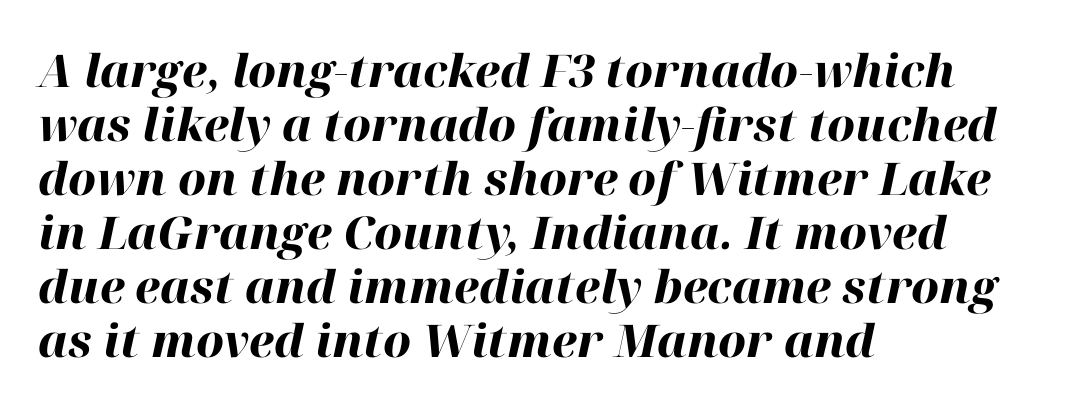
Q: Is the text bold? A: Yes.
Q: Is the text italic (slanted)? A: Yes, it leans right by about 12 degrees.
Q: Is the text underlined? A: No.
Q: How is the paragraph aligned? A: Left-aligned.
Q: Is the spacing between letters normal or unusually wide? A: Normal.
Q: Width (condensed, normal, or wide)? A: Normal.
Q: Stroke contrast? A: High.
Q: x-height? A: Medium.
Q: Monospaced? A: No.
